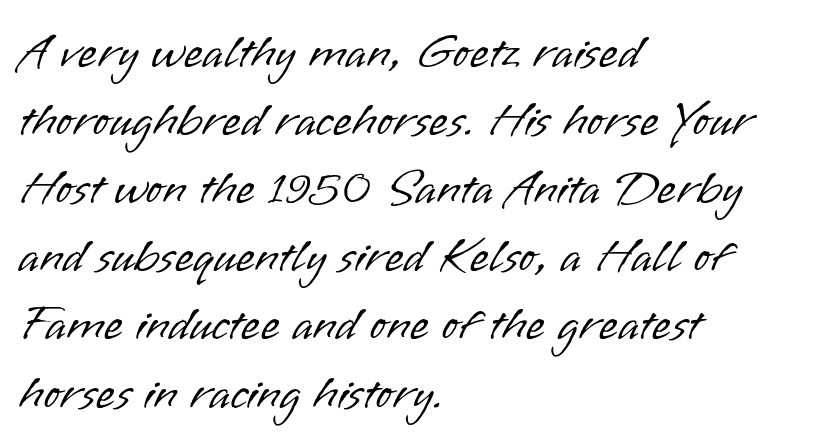
The line texture is even and compact thanks to regular tracking. Letters have the restrained weight of plain body copy at most. The lines in this sample share a left origin and differ only in where they stop. Is there much room between lines? A standard amount, neither cramped nor airy.
